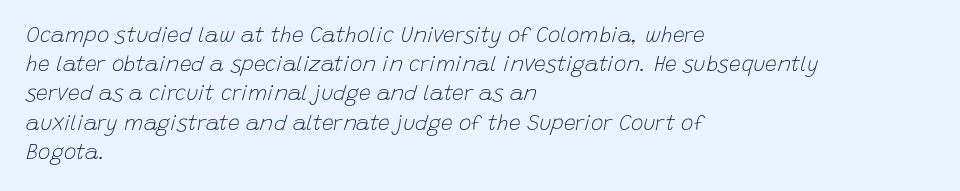
The face used here is rendered with its standard letterfit. One glance says typical: line gaps are just what's usual. The paragraph shown leans on its left margin. Each row of text sits above clean, open space.
